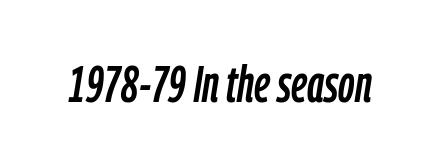
A bare baseline throughout the passage. Note the varied advance widths — an 'i' is clearly narrower than an 'm'. Observe the ordinary spacing: letters are neighbours, not strangers. Slanted lettering throughout.
